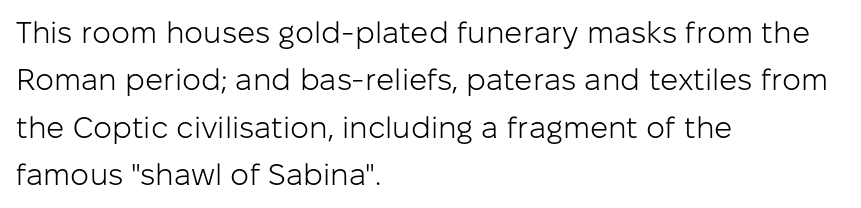
Ordinary non-slanted type is in use. Horizontal alignment here is leftward, the default for most running prose. Vertical spacing — default. Stems here are at most as thick as an everyday book face. The letters sit at their default tracking, neither squeezed nor spread. The designer went with a sans here, leaving each stem footless.
